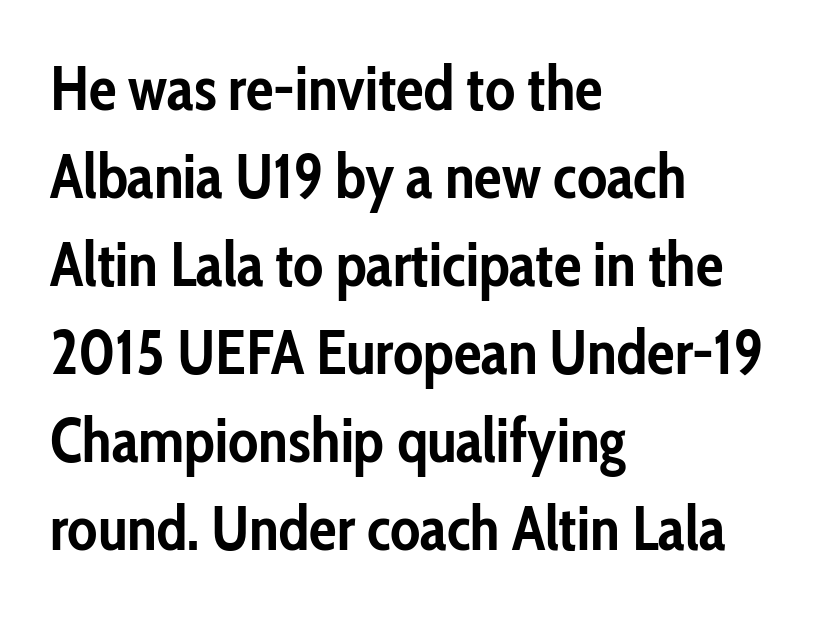
The image shows 62 px semibold, condensed sans-serif type, upright; set left-aligned, normal line spacing (1.42x), normal letter spacing, not underlined; low stroke contrast and a medium x-height.
